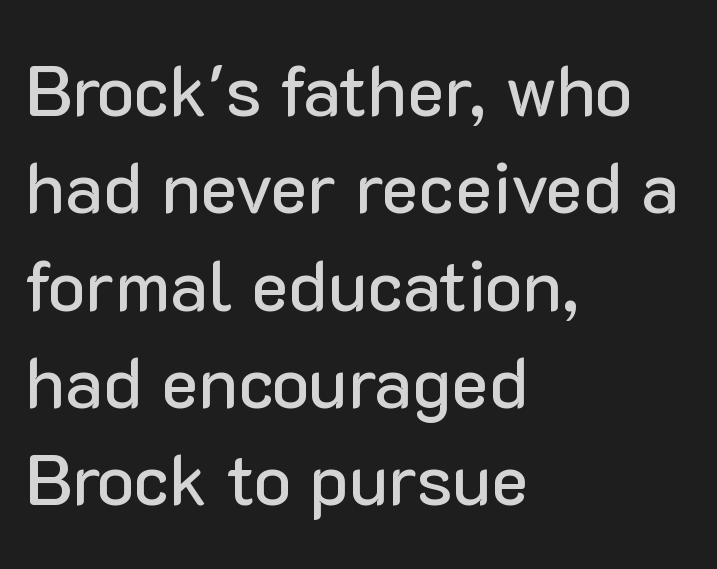
Q: Is the text italic (slanted)? A: No, it is upright.
Q: Is the typeface a serif or a sans-serif typeface? A: Sans-serif.
Q: Is the text underlined? A: No.
Q: How is the paragraph aligned? A: Left-aligned.
Q: Is the spacing between letters normal or unusually wide? A: Normal.
Q: Is the spacing between lines tight, normal or loose? A: Normal.
Q: Width (condensed, normal, or wide)? A: Normal.
Q: Stroke contrast? A: Low.
Q: x-height? A: Medium.
Q: Monospaced? A: No.
